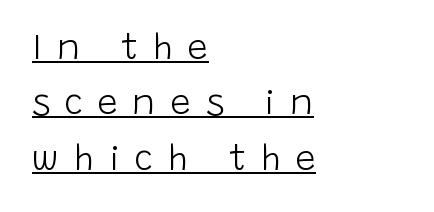
{"serif": "no", "italic": "no", "bold": "no", "weight": "light", "width": "normal", "stroke_contrast": "low", "x_height": "large", "monospaced": "no", "underline": "yes", "align": "left", "line_spacing": "normal", "line_spacing_ratio": 1.54, "letter_spacing": "wide", "letter_spacing_em": 0.41, "glyph_px": 36}
